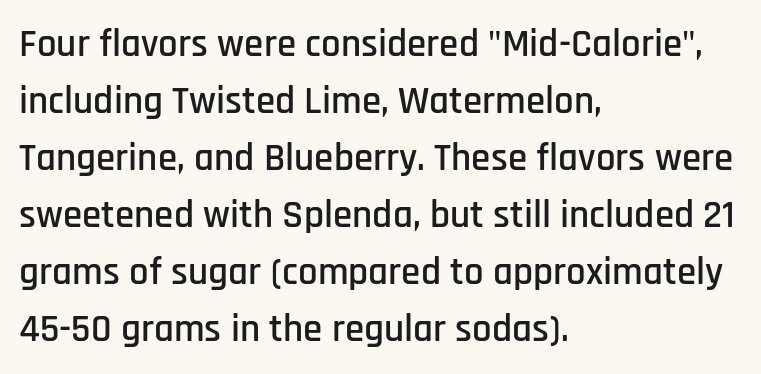
The image shows 39 px condensed sans-serif type, upright; set left-aligned, normal line spacing (1.46x), normal letter spacing, not underlined; low stroke contrast and a large x-height.
